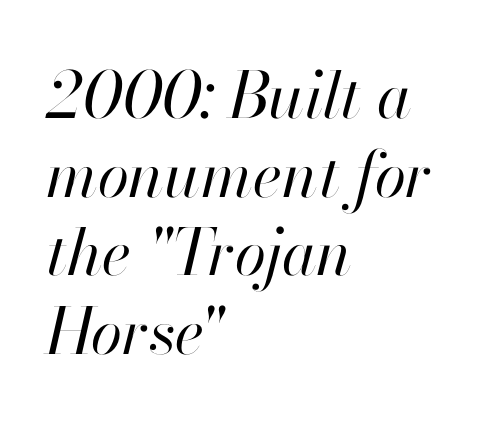
{"italic": "yes", "lean": "right", "slant_degrees": 13, "bold": "no", "weight": "regular", "width": "normal", "stroke_contrast": "high", "x_height": "small", "monospaced": "no", "underline": "no", "align": "left", "line_spacing_ratio": 1.23, "letter_spacing": "normal", "letter_spacing_em": 0.0, "glyph_px": 64}
